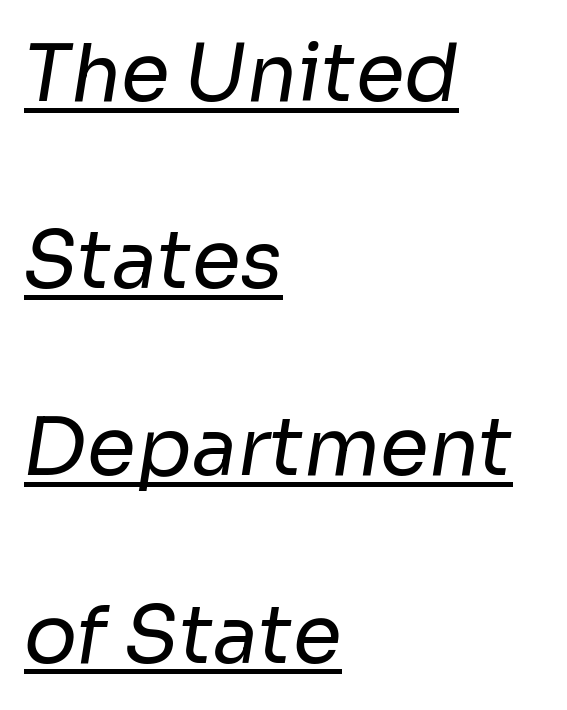
Q: Is the text bold? A: No.
Q: Is the typeface a serif or a sans-serif typeface? A: Sans-serif.
Q: Is the text underlined? A: Yes.
Q: How is the paragraph aligned? A: Left-aligned.
Q: Is the spacing between letters normal or unusually wide? A: Normal.
Q: Is the spacing between lines tight, normal or loose? A: Loose.
Q: Width (condensed, normal, or wide)? A: Normal.
Q: Stroke contrast? A: Low.
Q: x-height? A: Medium.
Q: Monospaced? A: No.
